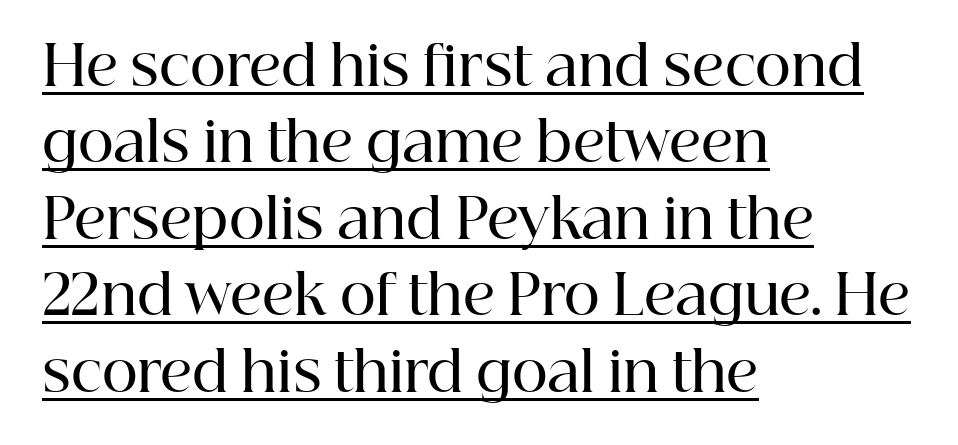
Q: Is the text bold? A: Semi-bold.
Q: Is the text italic (slanted)? A: No, it is upright.
Q: Is the typeface a serif or a sans-serif typeface? A: Serif.
Q: Is the text underlined? A: Yes.
Q: How is the paragraph aligned? A: Left-aligned.
Q: Is the spacing between letters normal or unusually wide? A: Normal.
Q: Is the spacing between lines tight, normal or loose? A: Normal.
Q: Width (condensed, normal, or wide)? A: Normal.
Q: Stroke contrast? A: High.
Q: x-height? A: Medium.
Q: Monospaced? A: No.
